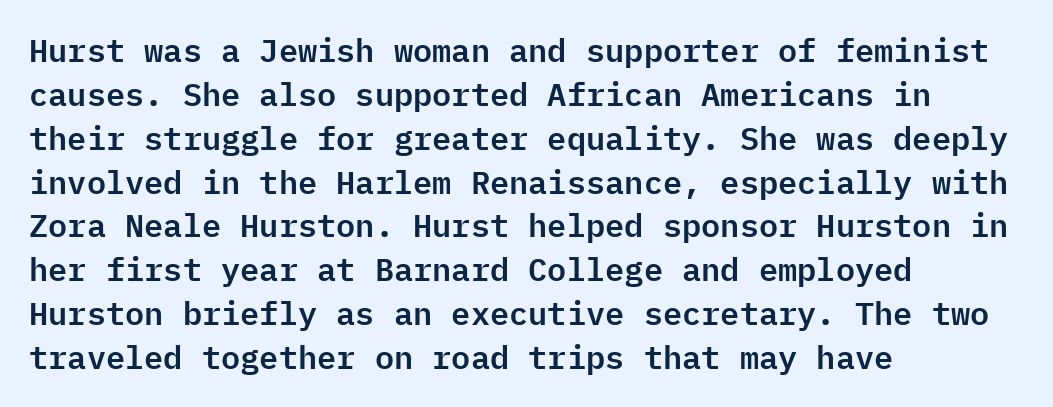
Q: Is the text italic (slanted)? A: No, it is upright.
Q: Is the typeface a serif or a sans-serif typeface? A: Sans-serif.
Q: Is the text underlined? A: No.
Q: How is the paragraph aligned? A: Left-aligned.
Q: Is the spacing between letters normal or unusually wide? A: Normal.
Q: Is the spacing between lines tight, normal or loose? A: Normal.
Q: Width (condensed, normal, or wide)? A: Normal.
Q: Stroke contrast? A: Low.
Q: x-height? A: Medium.
Q: Monospaced? A: Yes.
